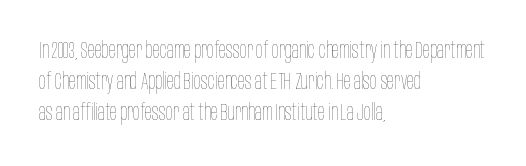
Q: Is the text bold? A: No.
Q: Is the text italic (slanted)? A: No, it is upright.
Q: Is the text underlined? A: No.
Q: How is the paragraph aligned? A: Left-aligned.
Q: Is the spacing between letters normal or unusually wide? A: Normal.
Q: Is the spacing between lines tight, normal or loose? A: Normal.
